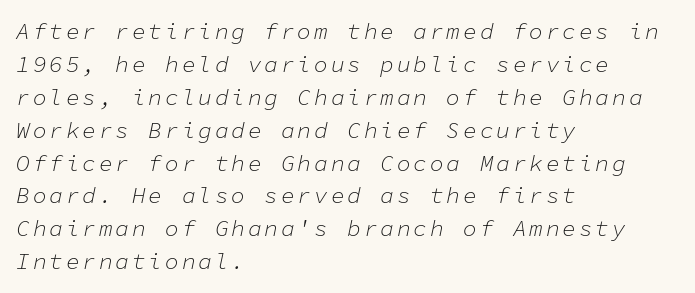
Q: Is the text bold? A: No.
Q: Is the text italic (slanted)? A: Yes, it leans right by about 11 degrees.
Q: Is the text underlined? A: No.
Q: How is the paragraph aligned? A: Left-aligned.
Q: Is the spacing between lines tight, normal or loose? A: Normal.
